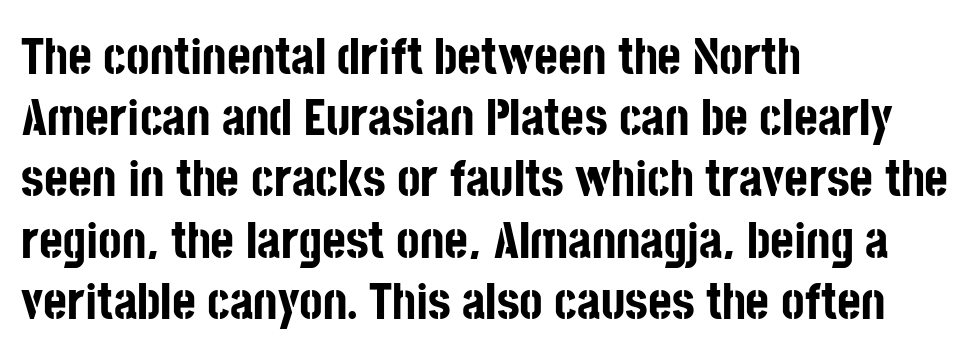
This sample uses an upright cut, with every glyph sitting square on the baseline. No feet cap the strokes, marking this as sans-serif type. Characters follow at the spacing the type designer built in. Each glyph is drawn with heavy, bold strokes. Plain, unruled lines of type.
